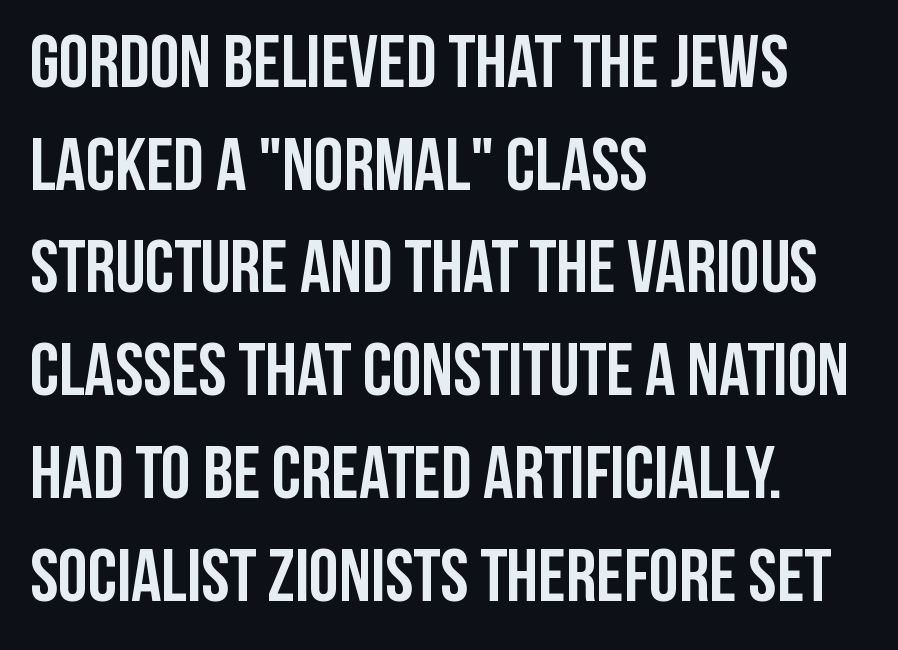
The image shows 75 px semibold, condensed sans-serif type, upright; set left-aligned, normal line spacing (1.37x), normal letter spacing, not underlined; low stroke contrast and a large x-height.
